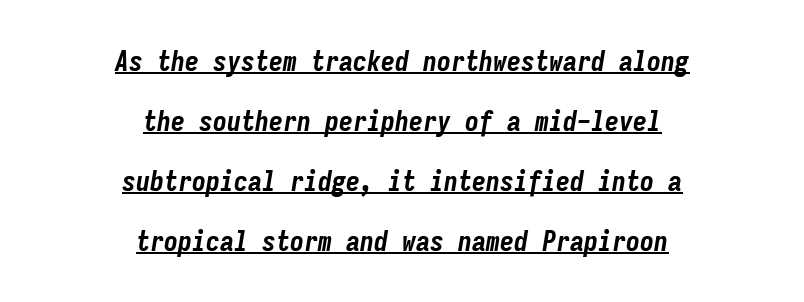
The image shows 28 px bold, condensed type, italic (leaning right), monospaced; set centered, loose line spacing (2.14x), normal letter spacing, underlined; low stroke contrast and a medium x-height.
